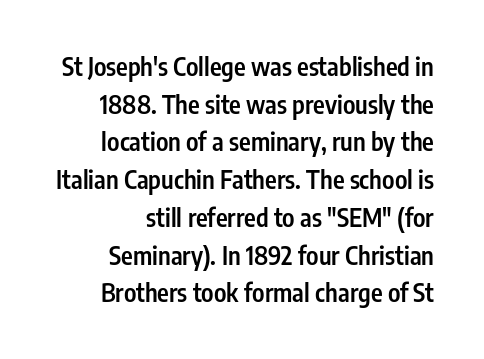
{"italic": "no", "bold": "semi", "underline": "no", "align": "right", "line_spacing": "normal", "line_spacing_ratio": 1.51, "letter_spacing": "normal", "letter_spacing_em": 0.0, "glyph_px": 25}
